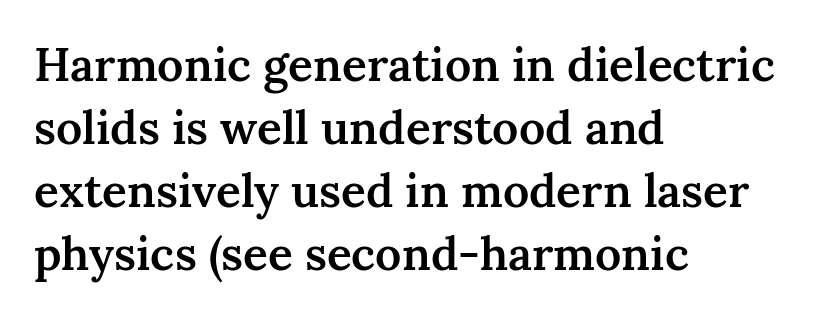
{"serif": "yes", "italic": "no", "bold": "semi", "weight": "semibold", "width": "normal", "stroke_contrast": "medium", "x_height": "medium", "monospaced": "no", "underline": "no", "align": "left", "line_spacing": "normal", "line_spacing_ratio": 1.37, "letter_spacing": "normal", "letter_spacing_em": 0.0, "glyph_px": 46}
